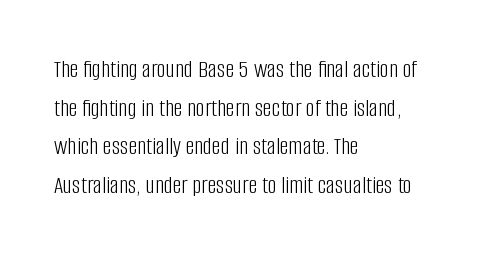
Q: Is the text bold? A: No.
Q: Is the text italic (slanted)? A: No, it is upright.
Q: Is the text underlined? A: No.
Q: How is the paragraph aligned? A: Left-aligned.
Q: Is the spacing between letters normal or unusually wide? A: Normal.
Q: Is the spacing between lines tight, normal or loose? A: Normal.
